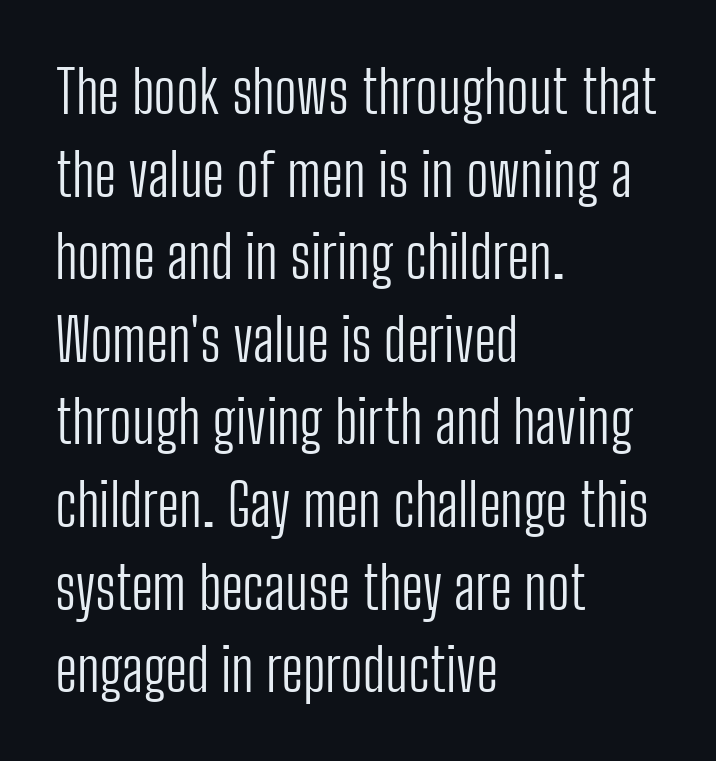
The image shows 59 px light, condensed sans-serif type, upright; set left-aligned, normal line spacing (1.4x), normal letter spacing, not underlined; low stroke contrast and a medium x-height.
